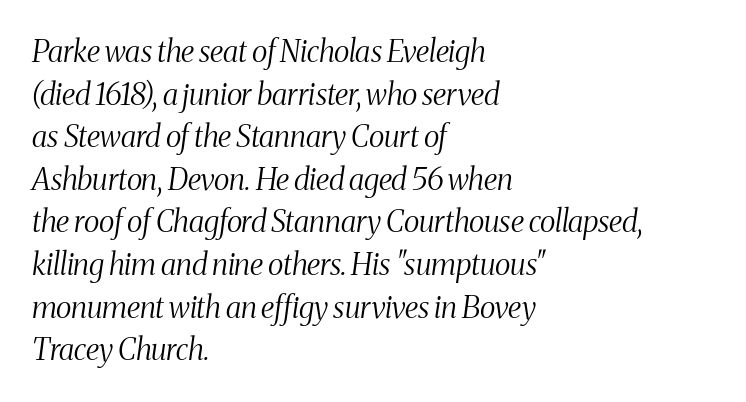
{"serif": "yes", "italic": "yes", "lean": "right", "slant_degrees": 8, "bold": "no", "weight": "light", "width": "condensed", "stroke_contrast": "medium", "x_height": "medium", "monospaced": "no", "underline": "no", "align": "left", "line_spacing": "normal", "line_spacing_ratio": 1.42, "letter_spacing": "normal", "letter_spacing_em": 0.0, "glyph_px": 30}
